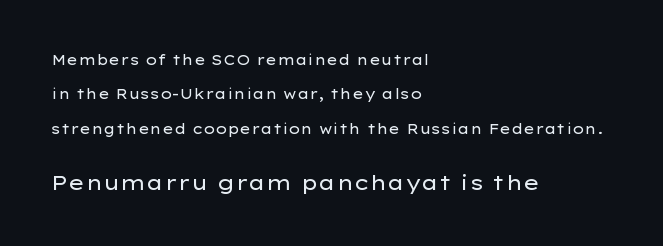
Posture: straight, roman, zero tilt. Type size steps up from the first block to the second. The face looks like a standard text weight, possibly lighter. Horizontal alignment here is leftward, the default for most running prose.
